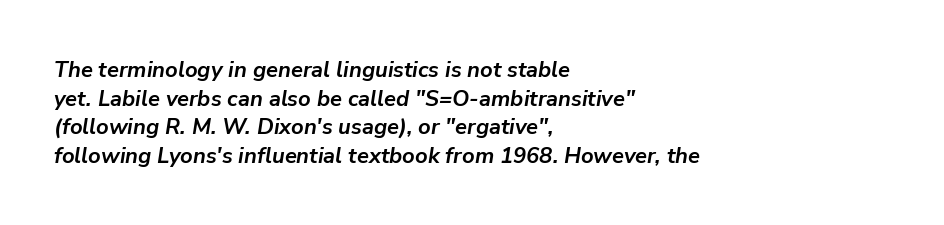
Interline gaps are of average width in this sample. Rendered with sloped, italic letterforms. The gaps between neighbouring characters are ordinary and unremarkable. Beneath every word, the page is bare. Set as a true bold cut, around the 700 mark. Every row of glyphs begins at an identical x-position on the left.
